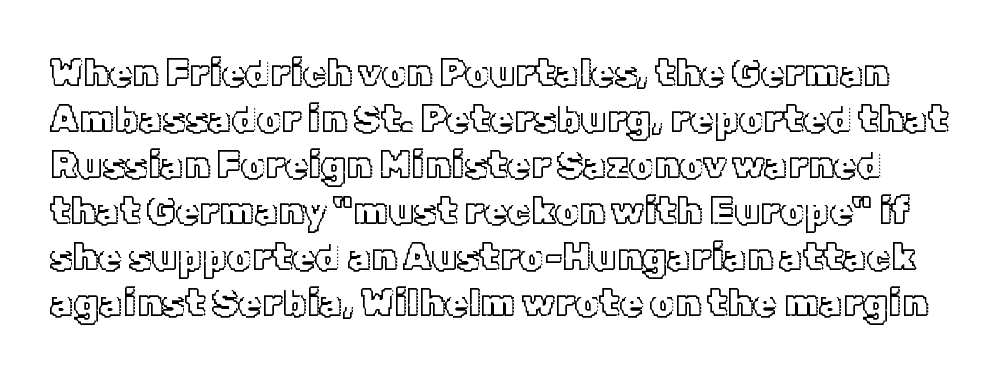
Compared with typical body copy, the letter spacing here is the same. You could not count columns in this text — the font is proportionally spaced. This is roman type, the default non-slanted kind. Only glyphs here, with clear space below each row.
